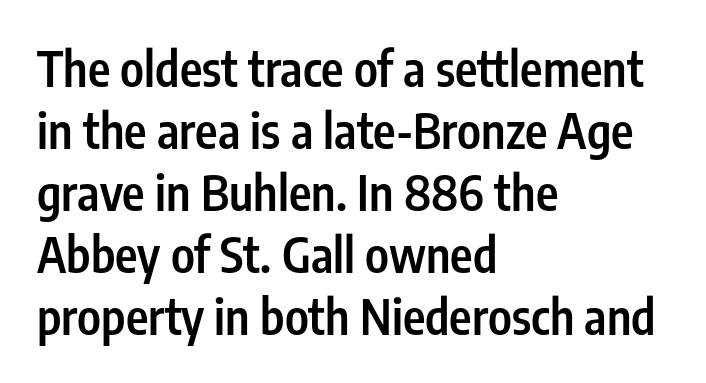
Q: Is the text bold? A: Semi-bold.
Q: Is the text italic (slanted)? A: No, it is upright.
Q: Is the typeface a serif or a sans-serif typeface? A: Sans-serif.
Q: Is the text underlined? A: No.
Q: How is the paragraph aligned? A: Left-aligned.
Q: Is the spacing between letters normal or unusually wide? A: Normal.
Q: Is the spacing between lines tight, normal or loose? A: Normal.
Q: Width (condensed, normal, or wide)? A: Condensed.
Q: Stroke contrast? A: Low.
Q: x-height? A: Medium.
Q: Monospaced? A: No.
